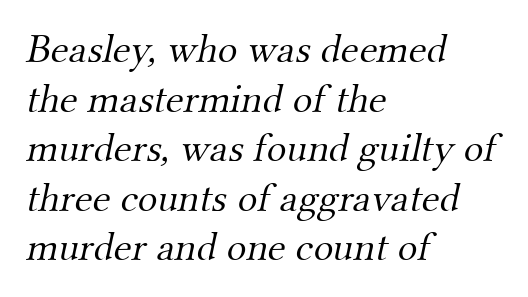
Q: Is the text bold? A: No.
Q: Is the typeface a serif or a sans-serif typeface? A: Serif.
Q: Is the text underlined? A: No.
Q: How is the paragraph aligned? A: Left-aligned.
Q: Is the spacing between letters normal or unusually wide? A: Normal.
Q: Width (condensed, normal, or wide)? A: Normal.
Q: Stroke contrast? A: Medium.
Q: x-height? A: Small.
Q: Monospaced? A: No.
